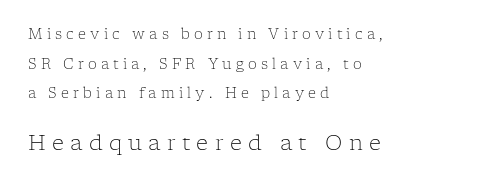
Q: Is the text bold? A: No.
Q: Is the text italic (slanted)? A: No, it is upright.
Q: Is the text underlined? A: No.
Q: How is the paragraph aligned? A: Left-aligned.
Q: Is the spacing between letters normal or unusually wide? A: Unusually wide.
Q: Is the spacing between lines tight, normal or loose? A: Loose.
Q: Which block of text is set in a larger size, the first (top) or the second (bottom)? A: The second (bottom) one.
